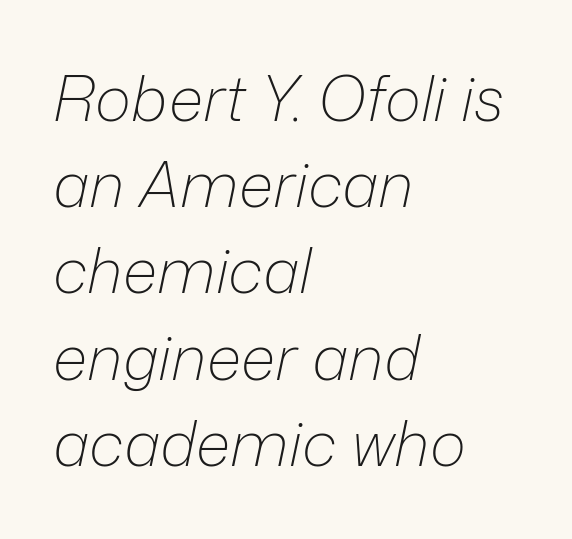
{"italic": "yes", "lean": "right", "slant_degrees": 12, "bold": "no", "weight": "light", "width": "normal", "stroke_contrast": "low", "x_height": "medium", "monospaced": "no", "underline": "no", "align": "left", "line_spacing": "normal", "line_spacing_ratio": 1.39, "letter_spacing": "normal", "letter_spacing_em": 0.0, "glyph_px": 62}
